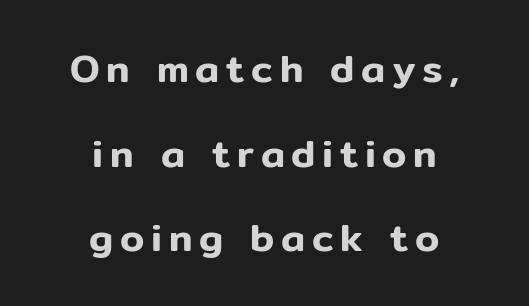
The image shows 39 px sans-serif type, upright; set centered, loose line spacing (2.17x), not underlined; low stroke contrast and a medium x-height.
